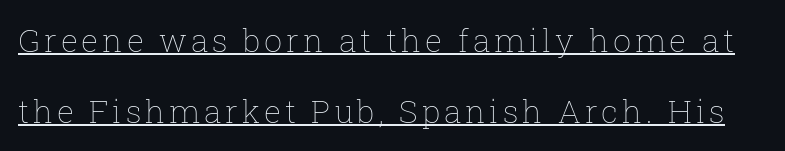
The image shows 32 px thin type, upright; set loose line spacing (2.22x), underlined; low stroke contrast and a medium x-height.
